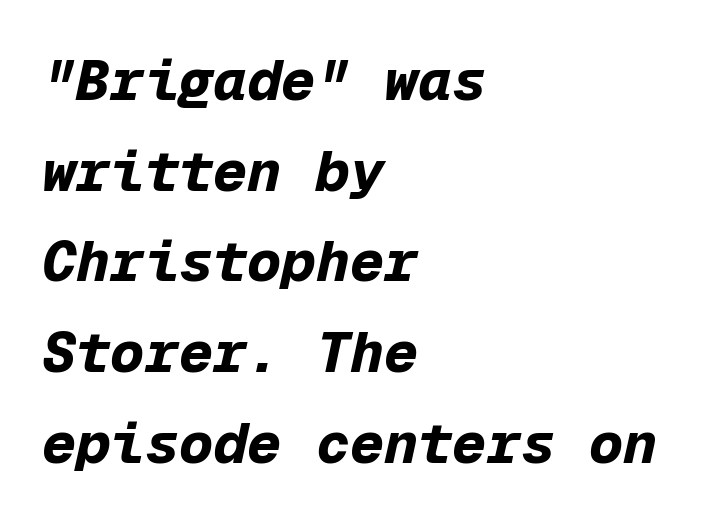
The image shows 57 px bold type, italic (leaning right), monospaced; set left-aligned, normal line spacing (1.59x), normal letter spacing, not underlined; low stroke contrast and a medium x-height.
